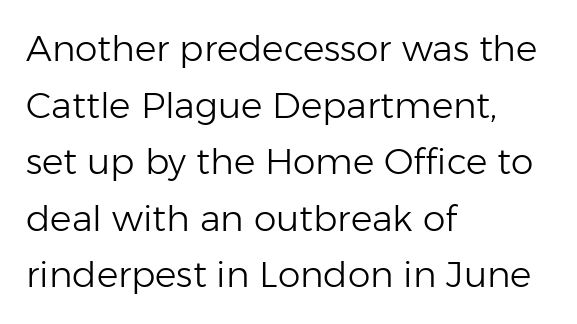
Tracking value appears to be zero — textbook default spacing. The passage shown is typed in a proportional face where columns would drift. The rag falls on the right side of this text block. Typographically, this falls in the sans-serif category.
